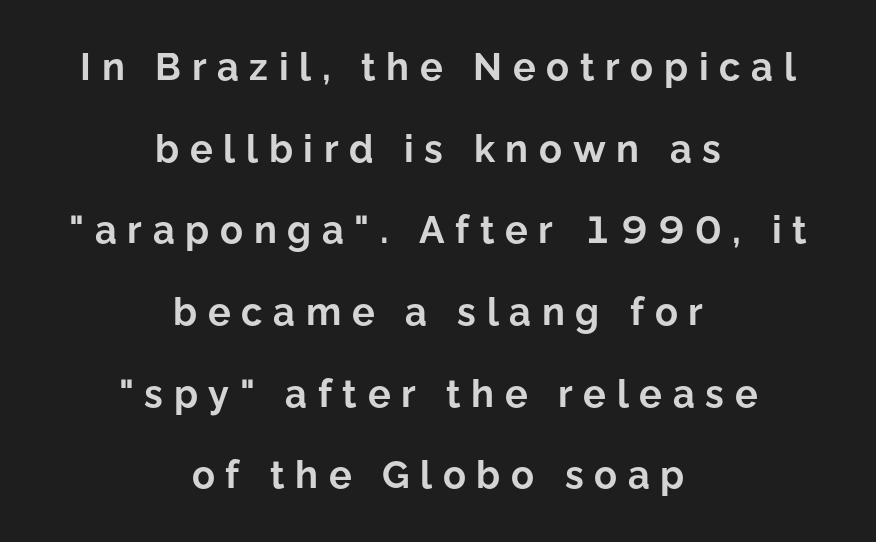
This sample trades compactness for vertical openness between lines. The letters stand straight up with perfectly vertical stems. What kind of face is this? One without serifs — a sans. Casual observation: everything's sitting right in the middle.
